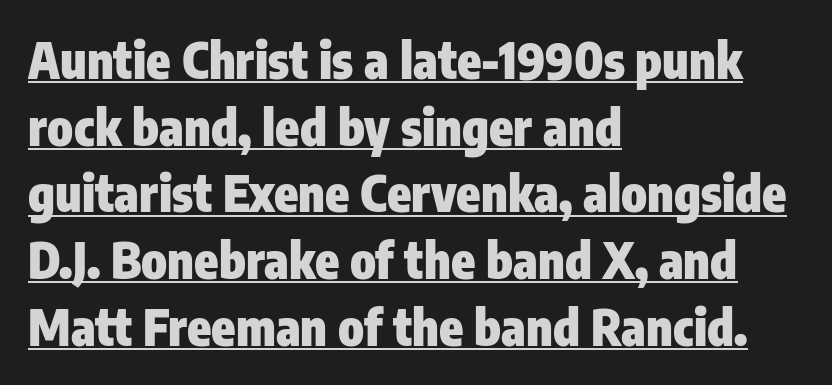
The image shows 49 px heavy, condensed sans-serif type, upright; set left-aligned, normal line spacing (1.36x), normal letter spacing, underlined; low stroke contrast and a medium x-height.
